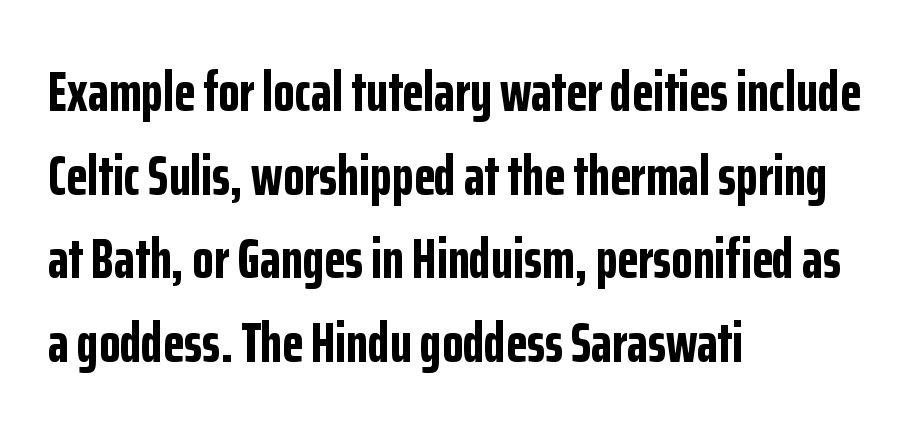
The image shows 55 px bold, condensed sans-serif type, upright; set left-aligned, normal line spacing (1.52x), normal letter spacing, not underlined; low stroke contrast and a medium x-height.
